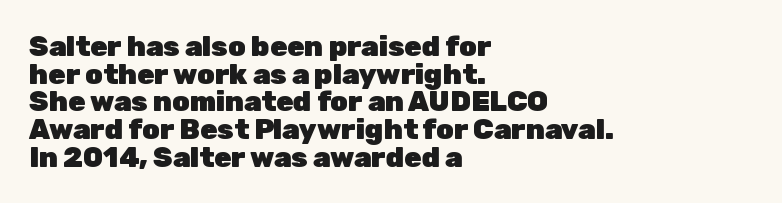
{"serif": "no", "italic": "no", "bold": "yes", "weight": "heavy", "width": "normal", "stroke_contrast": "low", "x_height": "medium", "monospaced": "no", "underline": "no", "align": "left", "line_spacing": "tight", "line_spacing_ratio": 0.99, "letter_spacing": "normal", "letter_spacing_em": 0.0, "glyph_px": 28}
